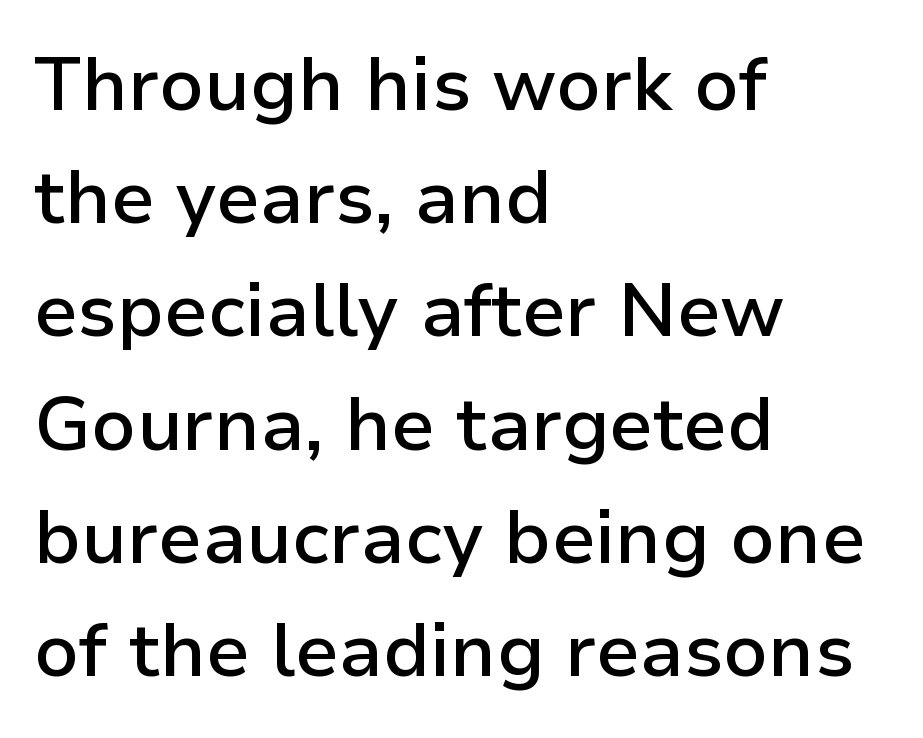
The image shows 75 px semibold sans-serif type, upright; set left-aligned, normal line spacing (1.51x), normal letter spacing, not underlined; low stroke contrast and a medium x-height.
